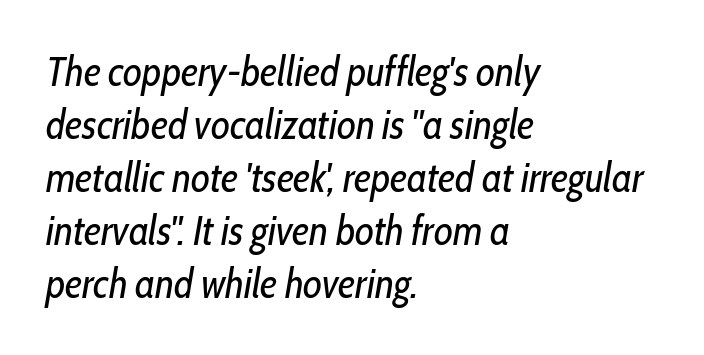
Q: Is the text bold? A: No.
Q: Is the text italic (slanted)? A: Yes, it leans right by about 10 degrees.
Q: Is the text underlined? A: No.
Q: How is the paragraph aligned? A: Left-aligned.
Q: Is the spacing between letters normal or unusually wide? A: Normal.
Q: Is the spacing between lines tight, normal or loose? A: Normal.
Q: Width (condensed, normal, or wide)? A: Condensed.
Q: Stroke contrast? A: Low.
Q: x-height? A: Medium.
Q: Monospaced? A: No.
